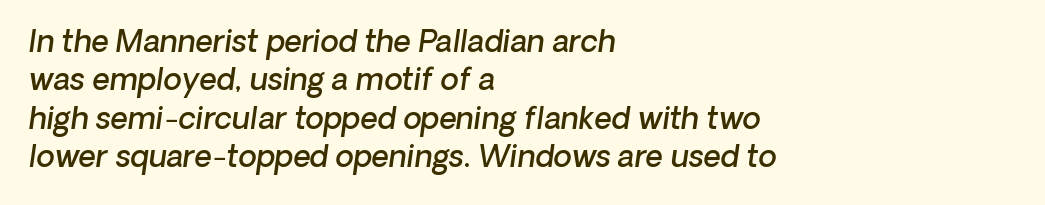
A typesetter would call this proportional, since set widths differ per character. The letters sit at their default tracking, neither squeezed nor spread. Typesetter's note: demi weight, one step under bold. The block of text has a typical density, with ordinary space between rows. Emphasis-style slanted type is in use.
